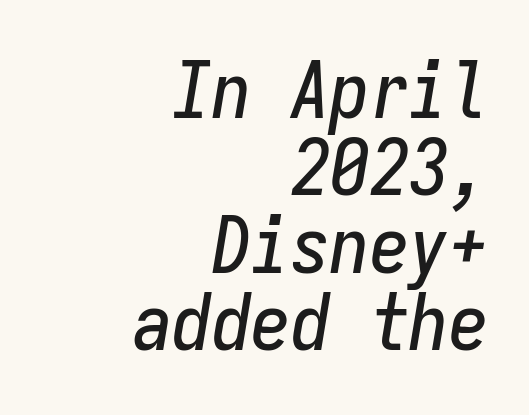
The image shows 79 px condensed type, italic (leaning right), monospaced; set right-aligned, tight line spacing (0.98x), normal letter spacing, not underlined; low stroke contrast and a medium x-height.
